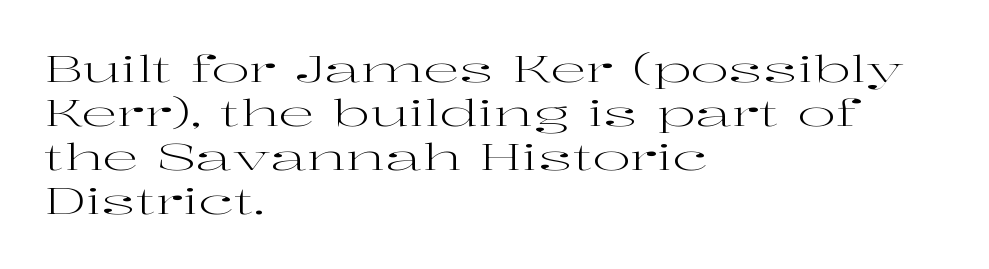
The image shows 36 px regular-weight, wide serif type, upright; set left-aligned, line spacing 1.22x, normal letter spacing, not underlined; high stroke contrast and a medium x-height.
